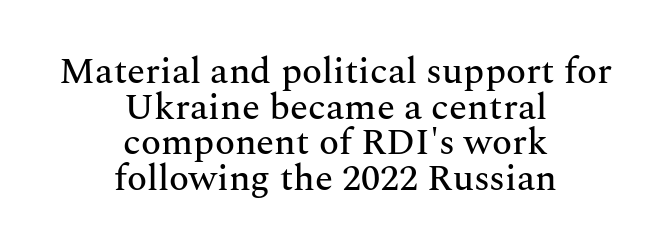
The image shows 37 px serif type, upright; set centered, tight line spacing (0.96x), normal letter spacing, not underlined; medium stroke contrast and a medium x-height.
